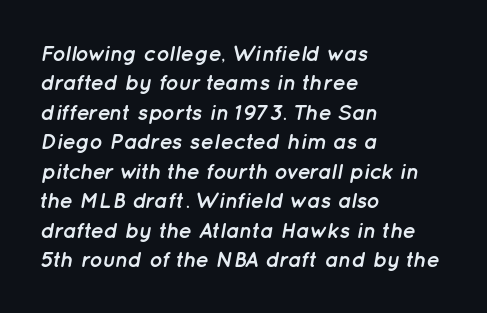
The image shows 22 px bold type, italic (leaning right); set left-aligned, normal line spacing (1.34x), normal letter spacing, not underlined.
